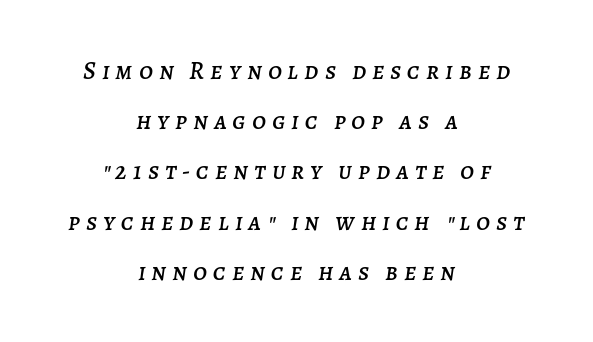
No word sits above an underline. Baseline-to-baseline distance is far greater than the letter height. Look at the tracking — it's clearly loosened, letters drifting apart. Neither beginnings nor endings align; midpoints do.
